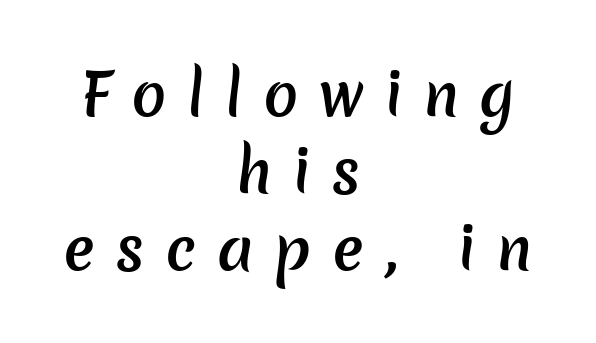
The gaps between neighbouring characters are conspicuously large. A typesetter would call this proportional, since set widths differ per character. The string is rendered with underlining switched off. Check where the strokes stop: nothing finishes them off — pure sans. A bit beefed up — I'd call it semibold rather than bold. Notice how the passage keeps no hard edge, just a central spine.
